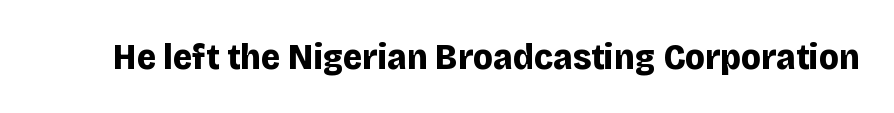
The image shows 37 px bold sans-serif type, upright; set normal letter spacing, not underlined; low stroke contrast and a large x-height.
